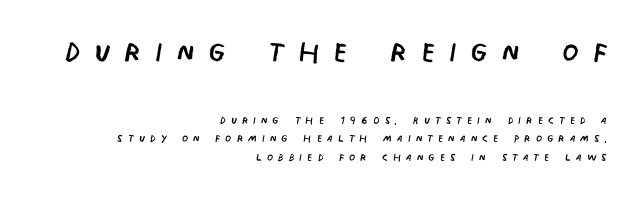
{"serif": "no", "bold": "no", "weight": "regular", "width": "condensed", "stroke_contrast": "low", "x_height": "large", "monospaced": "no", "underline": "no", "align": "right", "line_spacing": "normal", "line_spacing_ratio": 1.29, "letter_spacing": "wide", "letter_spacing_em": 0.35, "larger_block": "first", "size_ratio": 2.71, "glyph_px": 38}
